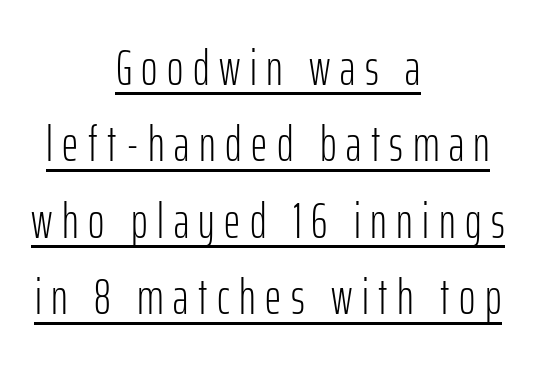
The image shows 50 px light, condensed sans-serif type, upright; set centered, normal line spacing (1.53x), underlined; low stroke contrast and a medium x-height.
